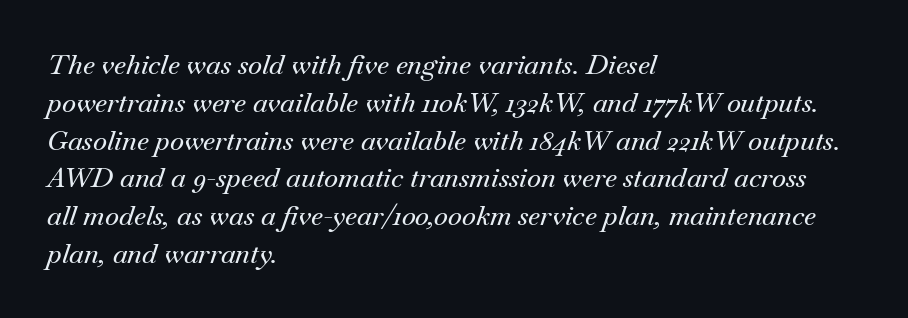
Q: Is the text italic (slanted)? A: Yes, it leans right by about 18 degrees.
Q: Is the text underlined? A: No.
Q: How is the paragraph aligned? A: Left-aligned.
Q: Is the spacing between letters normal or unusually wide? A: Normal.
Q: Is the spacing between lines tight, normal or loose? A: Normal.
